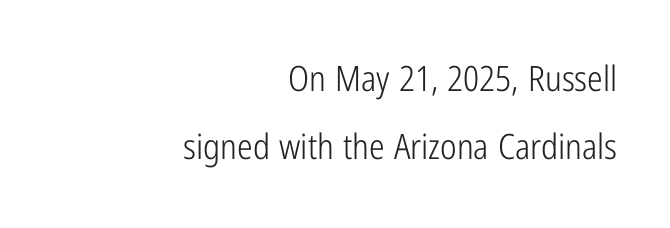
{"serif": "no", "italic": "no", "bold": "no", "weight": "light", "width": "condensed", "stroke_contrast": "low", "x_height": "medium", "monospaced": "no", "underline": "no", "align": "right", "line_spacing": "loose", "line_spacing_ratio": 1.94, "letter_spacing": "normal", "letter_spacing_em": 0.0, "glyph_px": 35}
